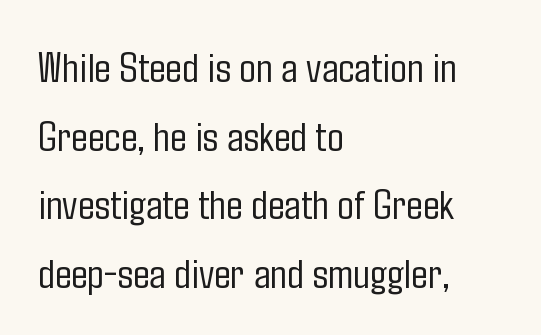
Q: Is the text bold? A: No.
Q: Is the text italic (slanted)? A: No, it is upright.
Q: Is the typeface a serif or a sans-serif typeface? A: Sans-serif.
Q: Is the text underlined? A: No.
Q: How is the paragraph aligned? A: Left-aligned.
Q: Is the spacing between letters normal or unusually wide? A: Normal.
Q: Is the spacing between lines tight, normal or loose? A: Normal.
Q: Width (condensed, normal, or wide)? A: Condensed.
Q: Stroke contrast? A: Low.
Q: x-height? A: Medium.
Q: Monospaced? A: No.
